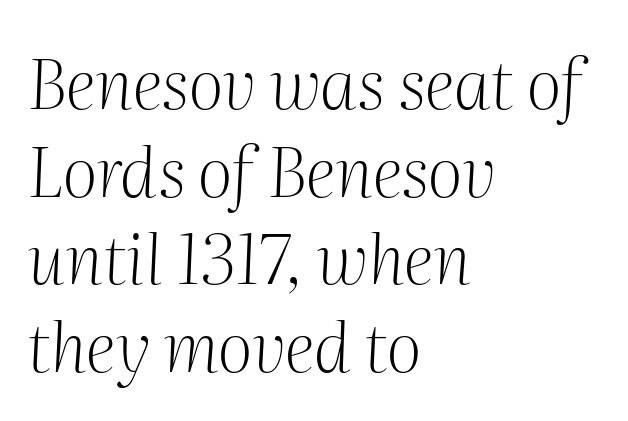
The image shows 69 px light serif type, italic (leaning right); set left-aligned, normal line spacing (1.27x), normal letter spacing, not underlined; medium stroke contrast and a medium x-height.
